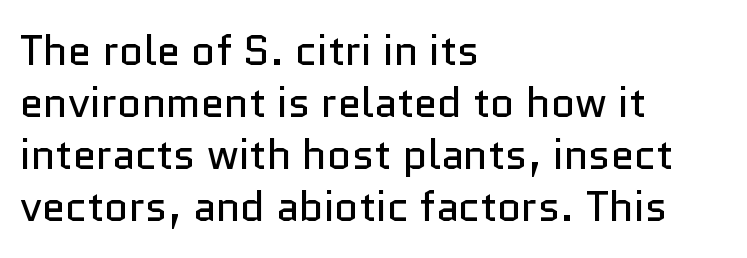
The image shows 42 px regular-weight sans-serif type, upright; set left-aligned, line spacing 1.24x, normal letter spacing, not underlined; low stroke contrast and a medium x-height.
